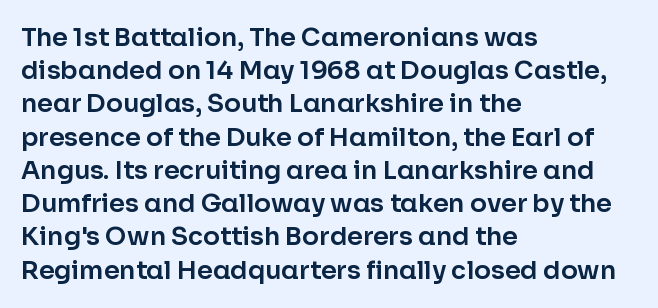
Students, observe: this is what conventionally led text looks like. Look at the tracking — it's just the regular setting, nothing added. The paragraph has a hard left edge and a soft right edge. Check under the words: just untouched page. The lettering holds an erect, upright posture throughout.
